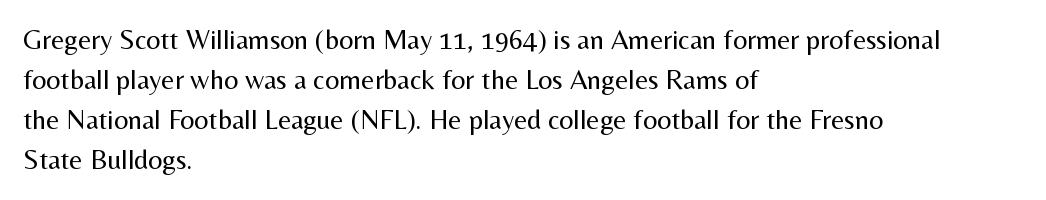
Q: Is the text bold? A: No.
Q: Is the text italic (slanted)? A: No, it is upright.
Q: Is the typeface a serif or a sans-serif typeface? A: Sans-serif.
Q: Is the text underlined? A: No.
Q: How is the paragraph aligned? A: Left-aligned.
Q: Is the spacing between letters normal or unusually wide? A: Normal.
Q: Is the spacing between lines tight, normal or loose? A: Normal.
Q: Width (condensed, normal, or wide)? A: Normal.
Q: Stroke contrast? A: Medium.
Q: x-height? A: Medium.
Q: Monospaced? A: No.
